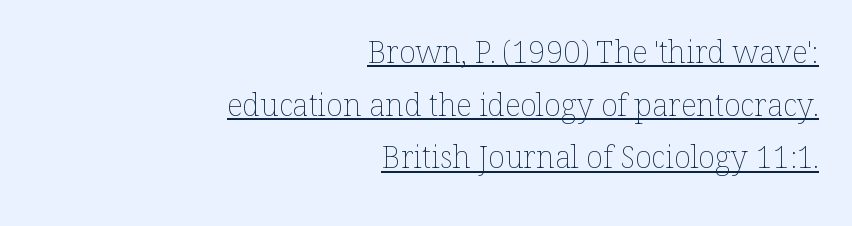
{"italic": "no", "bold": "no", "weight": "thin", "width": "normal", "stroke_contrast": "low", "x_height": "medium", "monospaced": "no", "underline": "yes", "align": "right", "line_spacing": "normal", "line_spacing_ratio": 1.7, "letter_spacing": "normal", "letter_spacing_em": 0.0, "glyph_px": 31}
